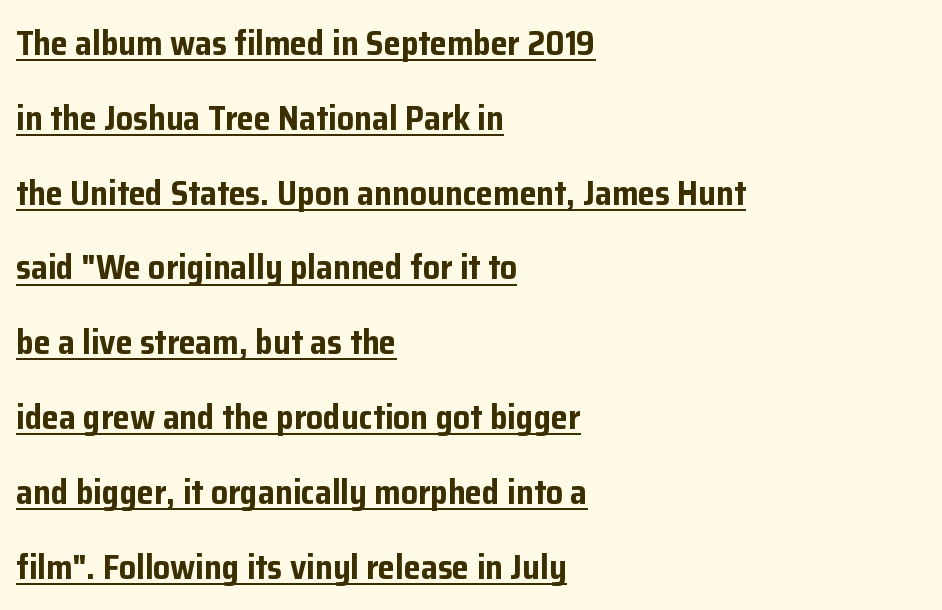
Q: Is the text bold? A: Yes.
Q: Is the text italic (slanted)? A: No, it is upright.
Q: Is the typeface a serif or a sans-serif typeface? A: Sans-serif.
Q: Is the text underlined? A: Yes.
Q: How is the paragraph aligned? A: Left-aligned.
Q: Is the spacing between letters normal or unusually wide? A: Normal.
Q: Is the spacing between lines tight, normal or loose? A: Loose.
Q: Width (condensed, normal, or wide)? A: Normal.
Q: Stroke contrast? A: Low.
Q: x-height? A: Medium.
Q: Monospaced? A: No.
